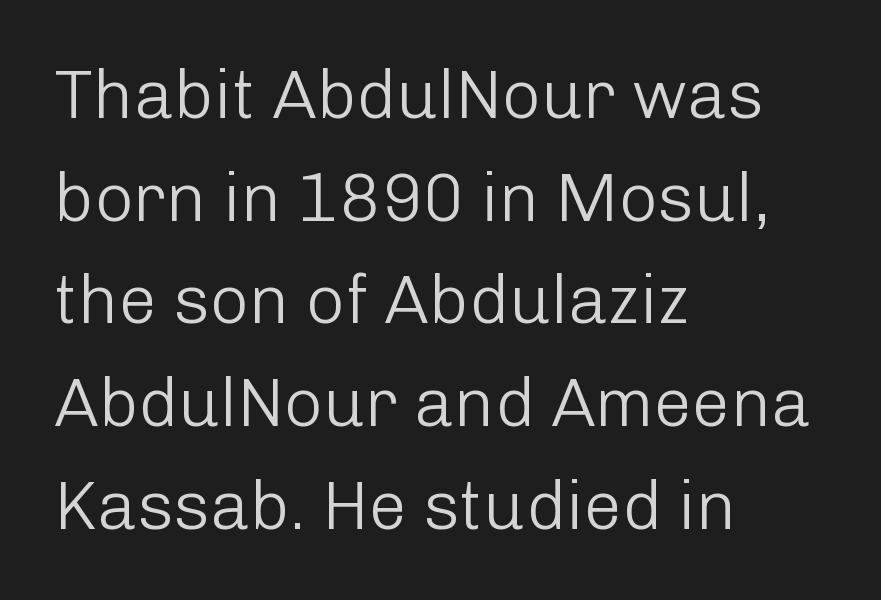
The image shows 68 px light sans-serif type, upright; set left-aligned, normal line spacing (1.51x), normal letter spacing, not underlined; low stroke contrast and a medium x-height.
